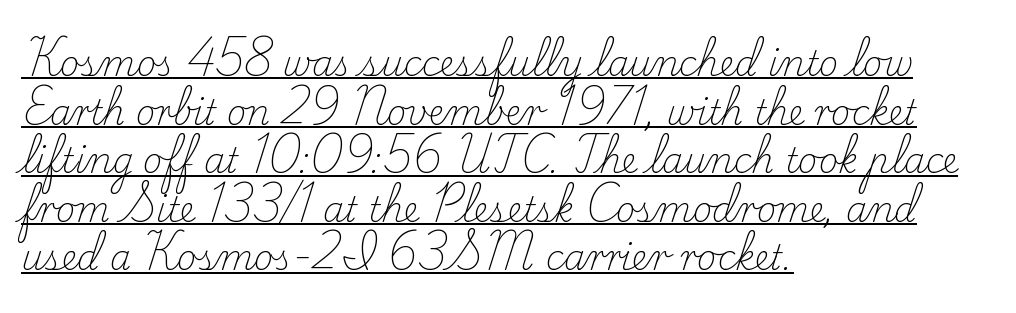
The image shows 34 px light serif type; set left-aligned, normal line spacing (1.43x), normal letter spacing, underlined; low stroke contrast and a small x-height.
